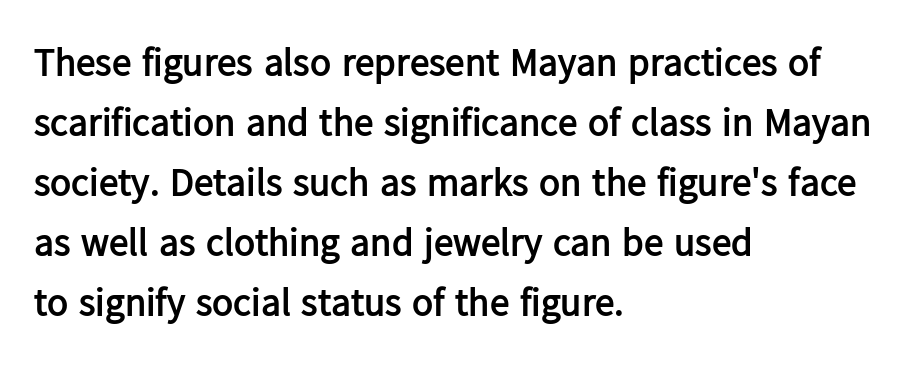
Q: Is the text bold? A: Yes.
Q: Is the text italic (slanted)? A: No, it is upright.
Q: Is the typeface a serif or a sans-serif typeface? A: Sans-serif.
Q: Is the text underlined? A: No.
Q: How is the paragraph aligned? A: Left-aligned.
Q: Is the spacing between letters normal or unusually wide? A: Normal.
Q: Is the spacing between lines tight, normal or loose? A: Normal.
Q: Width (condensed, normal, or wide)? A: Normal.
Q: Stroke contrast? A: Low.
Q: x-height? A: Medium.
Q: Monospaced? A: No.
